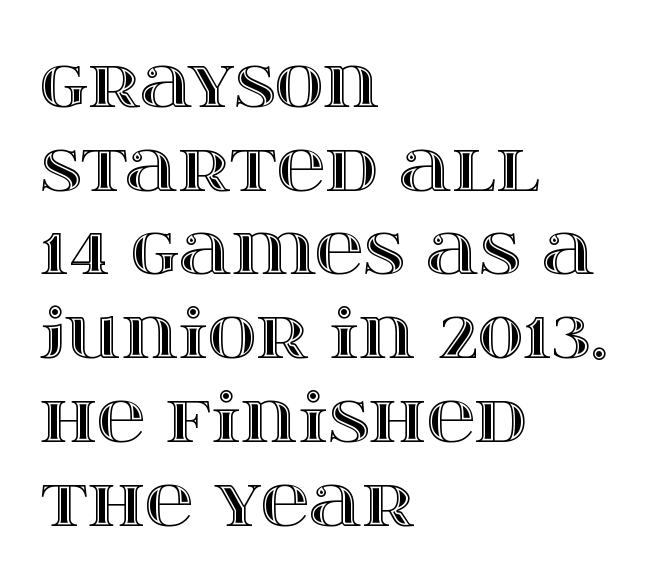
{"italic": "no", "width": "wide", "x_height": "large", "monospaced": "no", "underline": "no", "align": "left", "line_spacing": "normal", "line_spacing_ratio": 1.25, "letter_spacing": "normal", "letter_spacing_em": 0.0, "glyph_px": 67}
